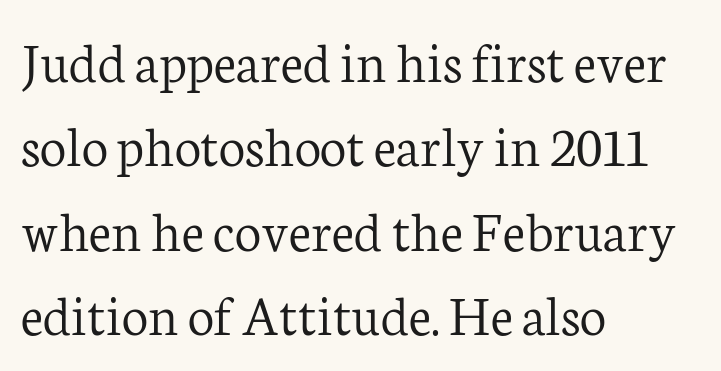
Stems and bowls with no extra thickness — not bold. The characters display serif detailing at their extremities. The passage shown stacks its lines at a standard gap. Note the varied advance widths — an 'i' is clearly narrower than an 'm'. Glyph-to-glyph distance matches everyday printed text.
